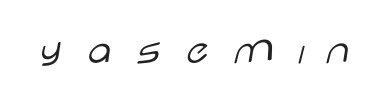
The image shows 42 px light, wide sans-serif type; set unusually wide letter spacing (+0.47 em), not underlined; low stroke contrast and a large x-height.
